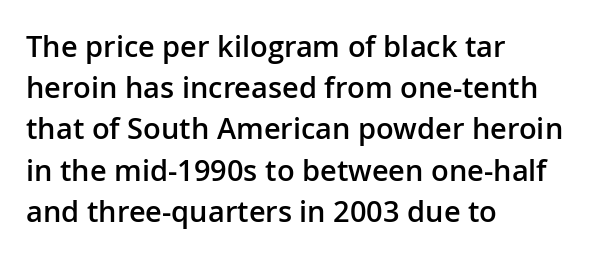
Weight: semibold (demi). The paragraph shown leans on its left margin. Is there much room between lines? A standard amount, neither cramped nor airy. The tracking reads as untouched default to a designer's eye. This sample has the flowing, uneven cadence of proportional lettering. This is roman type, the default non-slanted kind.
